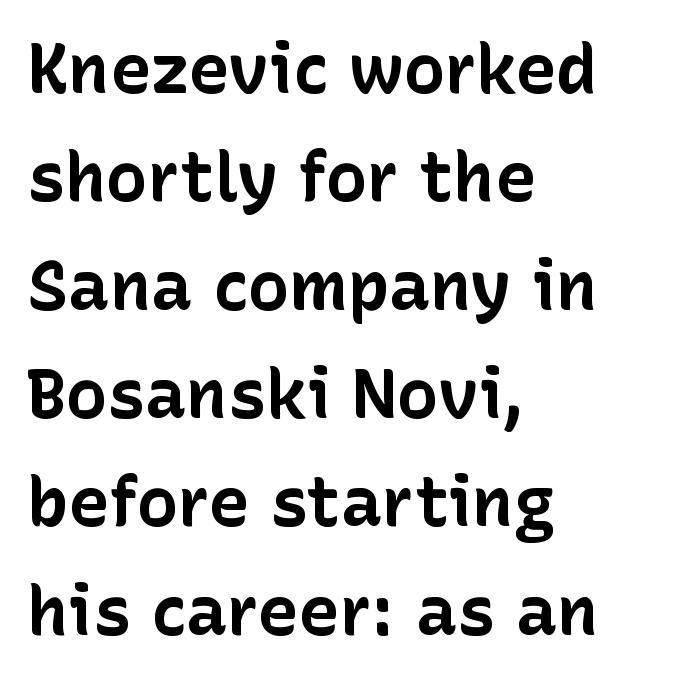
Q: Is the text bold? A: Yes.
Q: Is the text italic (slanted)? A: No, it is upright.
Q: Is the typeface a serif or a sans-serif typeface? A: Sans-serif.
Q: Is the text underlined? A: No.
Q: How is the paragraph aligned? A: Left-aligned.
Q: Is the spacing between letters normal or unusually wide? A: Normal.
Q: Is the spacing between lines tight, normal or loose? A: Normal.
Q: Width (condensed, normal, or wide)? A: Normal.
Q: Stroke contrast? A: Low.
Q: x-height? A: Medium.
Q: Monospaced? A: No.
